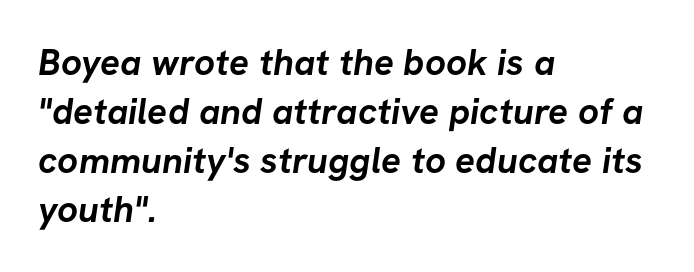
To sum up the face: it is a sans, with no serifs. The horizontal fit of the characters is conventional and even. Every letter is thick-stroked: bold, no question. Character widths vary here, with narrow letters taking less room than wide ones. The lines in this sample share a left origin and differ only in where they stop. The area under the type is left untouched.
